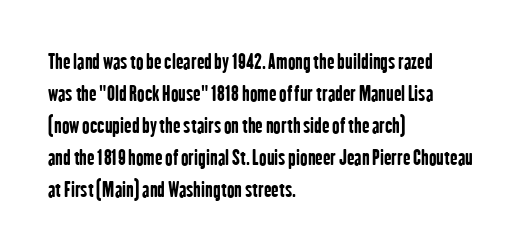
The image shows 20 px bold type, upright; set left-aligned, normal line spacing (1.6x), normal letter spacing, not underlined.
